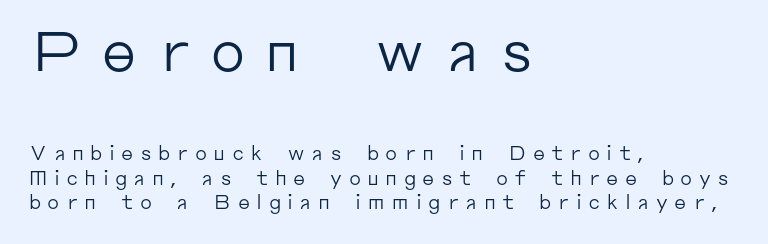
Q: Is the text bold? A: No.
Q: Is the text italic (slanted)? A: No, it is upright.
Q: Is the typeface a serif or a sans-serif typeface? A: Sans-serif.
Q: Is the text underlined? A: No.
Q: How is the paragraph aligned? A: Left-aligned.
Q: Is the spacing between letters normal or unusually wide? A: Unusually wide.
Q: Is the spacing between lines tight, normal or loose? A: Normal.
Q: Which block of text is set in a larger size, the first (top) or the second (bottom)? A: The first (top) one.
Q: Width (condensed, normal, or wide)? A: Normal.
Q: Stroke contrast? A: Low.
Q: x-height? A: Medium.
Q: Monospaced? A: No.
